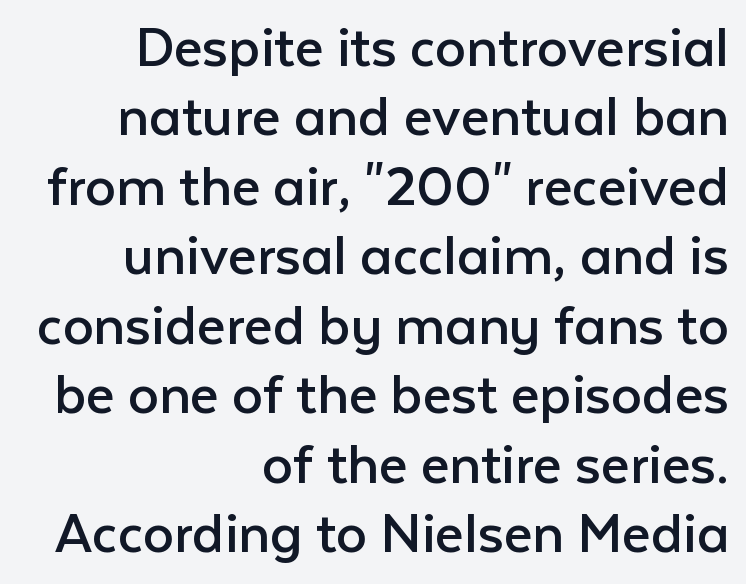
Letter spacing: default. Horizontal bands of white between lines are thin slivers. Weight: not bold — regular or lighter. Looks like regular typesetting: each glyph gets only the width it needs.
